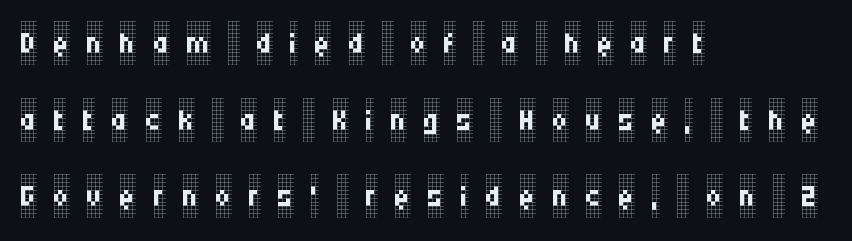
Q: Is the text bold? A: No.
Q: Is the text italic (slanted)? A: No, it is upright.
Q: Is the typeface a serif or a sans-serif typeface? A: Serif.
Q: Is the text underlined? A: No.
Q: How is the paragraph aligned? A: Left-aligned.
Q: Is the spacing between letters normal or unusually wide? A: Unusually wide.
Q: Width (condensed, normal, or wide)? A: Condensed.
Q: Stroke contrast? A: Low.
Q: x-height? A: Large.
Q: Monospaced? A: No.
